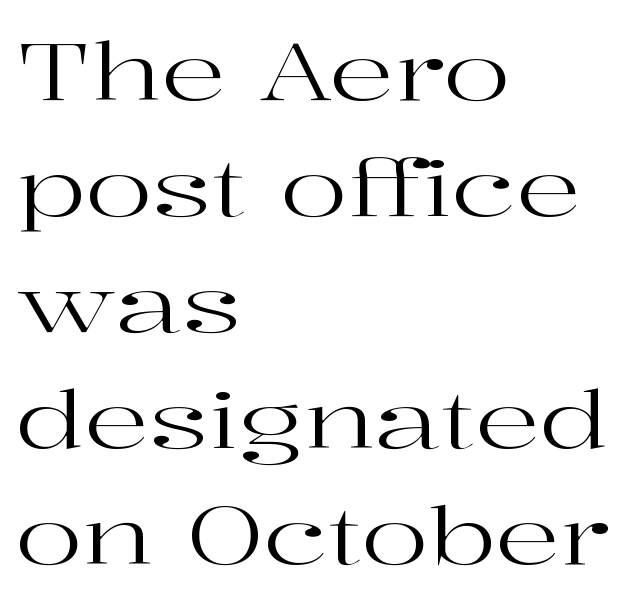
{"serif": "yes", "italic": "no", "bold": "no", "weight": "regular", "width": "wide", "stroke_contrast": "high", "x_height": "medium", "monospaced": "no", "underline": "no", "align": "left", "line_spacing": "normal", "line_spacing_ratio": 1.45, "letter_spacing": "normal", "letter_spacing_em": 0.0, "glyph_px": 80}
